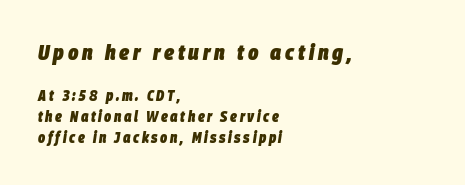
The image shows 22 px bold type, italic (leaning right); set left-aligned, normal line spacing (1.39x), not underlined; the first (top) block is 1.47x larger.
